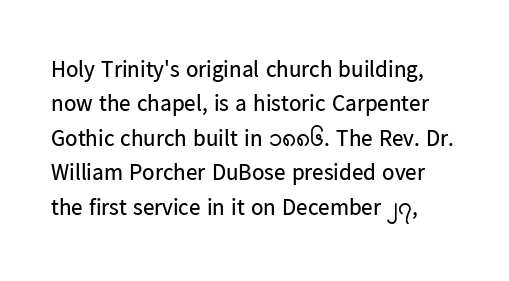
Q: Is the text bold? A: No.
Q: Is the text italic (slanted)? A: No, it is upright.
Q: Is the text underlined? A: No.
Q: Is the spacing between letters normal or unusually wide? A: Normal.
Q: Is the spacing between lines tight, normal or loose? A: Normal.
